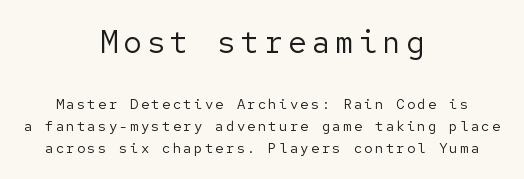
Q: Is the text bold? A: No.
Q: Is the text italic (slanted)? A: No, it is upright.
Q: Is the typeface a serif or a sans-serif typeface? A: Sans-serif.
Q: Is the text underlined? A: No.
Q: How is the paragraph aligned? A: Centered.
Q: Is the spacing between lines tight, normal or loose? A: Normal.
Q: Which block of text is set in a larger size, the first (top) or the second (bottom)? A: The first (top) one.
Q: Width (condensed, normal, or wide)? A: Normal.
Q: Stroke contrast? A: Low.
Q: x-height? A: Medium.
